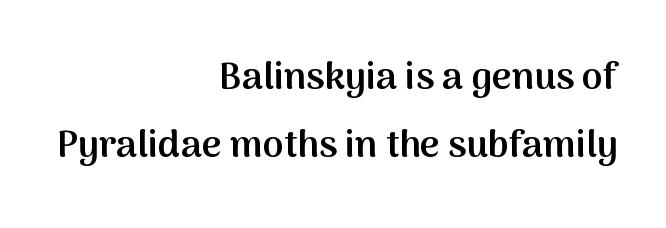
Q: Is the text bold? A: Semi-bold.
Q: Is the text italic (slanted)? A: No, it is upright.
Q: Is the typeface a serif or a sans-serif typeface? A: Sans-serif.
Q: Is the text underlined? A: No.
Q: How is the paragraph aligned? A: Right-aligned.
Q: Is the spacing between letters normal or unusually wide? A: Normal.
Q: Width (condensed, normal, or wide)? A: Normal.
Q: Stroke contrast? A: Medium.
Q: x-height? A: Medium.
Q: Monospaced? A: No.
